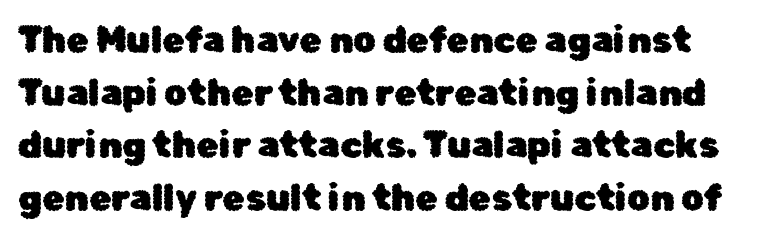
Q: Is the text italic (slanted)? A: No, it is upright.
Q: Is the typeface a serif or a sans-serif typeface? A: Sans-serif.
Q: Is the text underlined? A: No.
Q: Is the spacing between letters normal or unusually wide? A: Normal.
Q: Is the spacing between lines tight, normal or loose? A: Normal.
Q: Width (condensed, normal, or wide)? A: Normal.
Q: Stroke contrast? A: Low.
Q: x-height? A: Medium.
Q: Monospaced? A: No.
